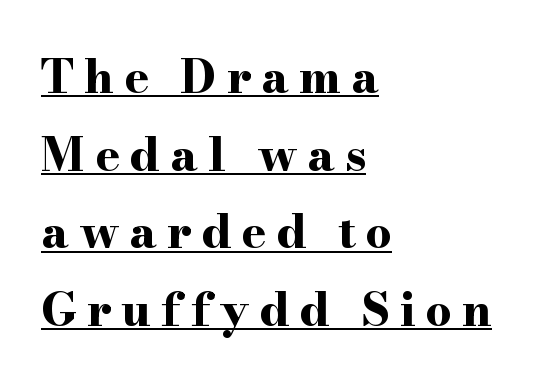
The image shows 46 px bold, wide serif type, upright; set left-aligned, normal line spacing (1.69x), unusually wide letter spacing (+0.22 em), underlined; high stroke contrast and a small x-height.
